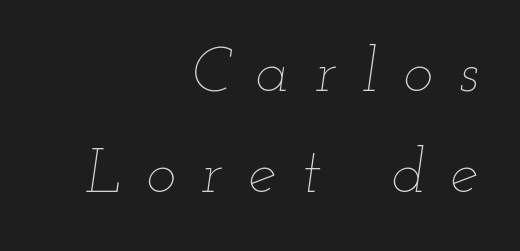
The image shows 63 px thin, wide type, italic (leaning right); set right-aligned, normal line spacing (1.6x), unusually wide letter spacing (+0.41 em), not underlined; low stroke contrast and a small x-height.
